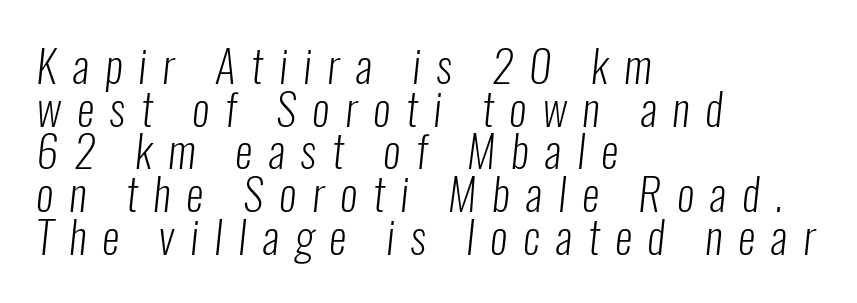
Stem width sits at or under what a default text font uses. In terms of letterspacing, this is a distinctly airy, spread setting. Teacher's note: observe the even left margin — that is flush-left alignment. The letters advance in unequal steps, a hallmark of proportional type. Nope, no serifs anywhere on these letters. Quick note: interline space is minimal.
